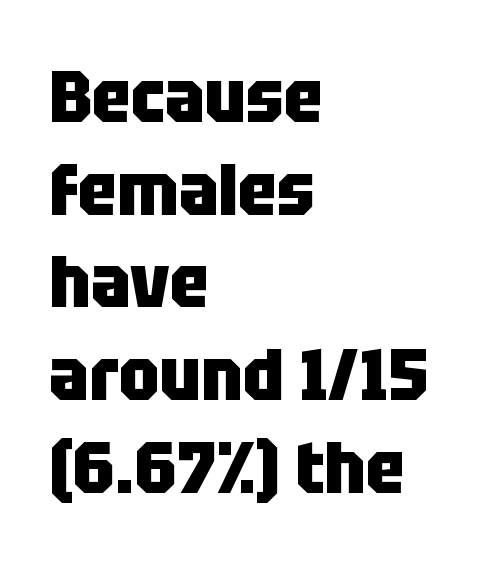
The image shows 73 px heavy, condensed sans-serif type, upright; set left-aligned, normal line spacing (1.27x), normal letter spacing, not underlined; low stroke contrast and a large x-height.
